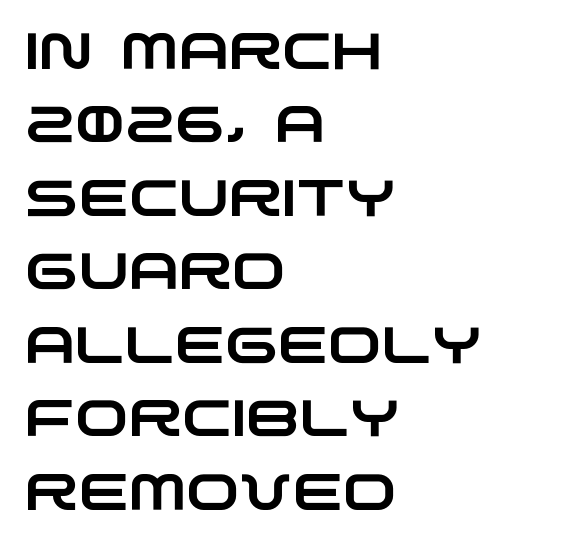
Q: Is the typeface a serif or a sans-serif typeface? A: Sans-serif.
Q: Is the text underlined? A: No.
Q: How is the paragraph aligned? A: Left-aligned.
Q: Is the spacing between letters normal or unusually wide? A: Normal.
Q: Is the spacing between lines tight, normal or loose? A: Normal.
Q: Width (condensed, normal, or wide)? A: Wide.
Q: Stroke contrast? A: Low.
Q: x-height? A: Large.
Q: Monospaced? A: No.
